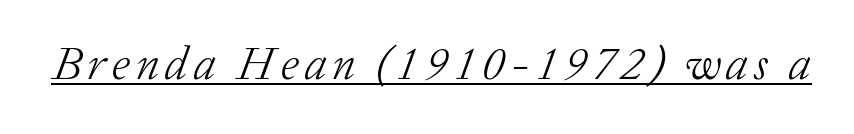
{"serif": "yes", "italic": "yes", "lean": "right", "slant_degrees": 20, "bold": "no", "weight": "light", "width": "normal", "stroke_contrast": "low", "x_height": "medium", "monospaced": "no", "underline": "yes", "glyph_px": 47}
